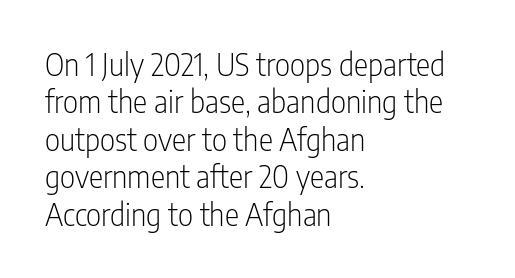
{"serif": "no", "italic": "no", "bold": "no", "weight": "light", "width": "condensed", "stroke_contrast": "low", "x_height": "medium", "monospaced": "no", "underline": "no", "align": "left", "line_spacing": "normal", "line_spacing_ratio": 1.25, "letter_spacing": "normal", "letter_spacing_em": 0.0, "glyph_px": 30}
